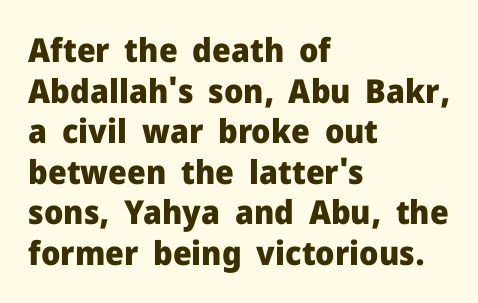
Q: Is the text bold? A: Yes.
Q: Is the text italic (slanted)? A: No, it is upright.
Q: Is the typeface a serif or a sans-serif typeface? A: Sans-serif.
Q: Is the text underlined? A: No.
Q: How is the paragraph aligned? A: Left-aligned.
Q: Is the spacing between letters normal or unusually wide? A: Normal.
Q: Width (condensed, normal, or wide)? A: Normal.
Q: Stroke contrast? A: Low.
Q: x-height? A: Medium.
Q: Monospaced? A: No.
